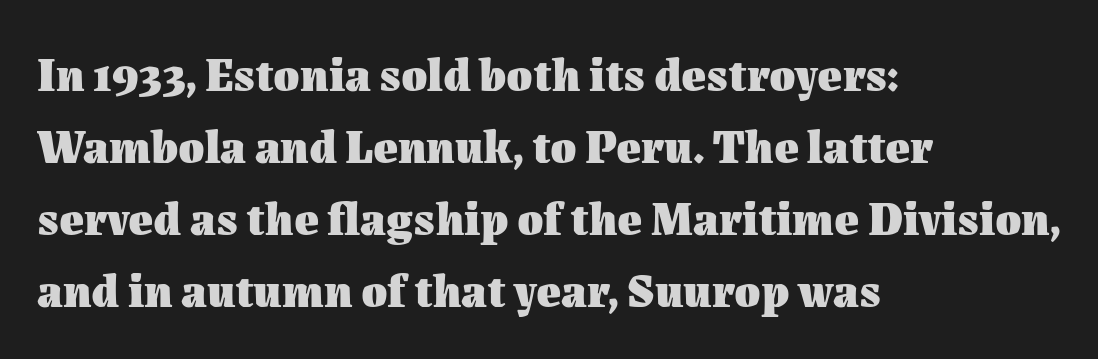
The image shows 47 px heavy type, upright; set left-aligned, normal line spacing (1.53x), normal letter spacing, not underlined; medium stroke contrast and a medium x-height.
